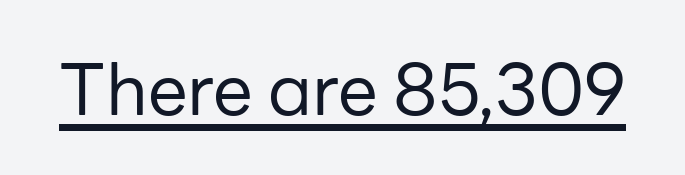
Q: Is the text bold? A: No.
Q: Is the text italic (slanted)? A: No, it is upright.
Q: Is the typeface a serif or a sans-serif typeface? A: Sans-serif.
Q: Is the text underlined? A: Yes.
Q: Is the spacing between letters normal or unusually wide? A: Normal.
Q: Width (condensed, normal, or wide)? A: Normal.
Q: Stroke contrast? A: Low.
Q: x-height? A: Medium.
Q: Monospaced? A: No.
